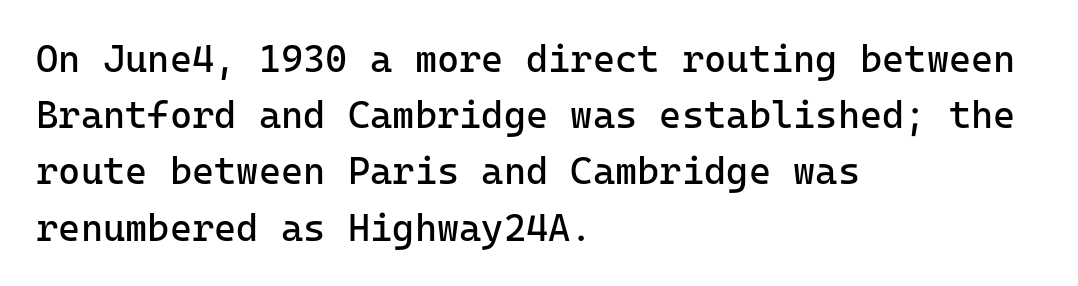
The foot of each line stays bare and open. Serifs: no, the terminals of the letterforms are clean. Italic? Not at all — the glyphs are vertical. This sample keeps an unexceptional amount of space between lines.
